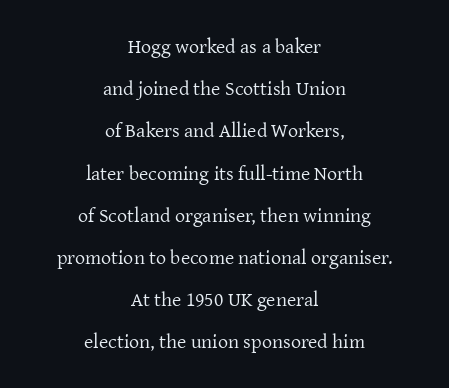
The horizontal fit of the characters is conventional and even. Posture: straight, roman, zero tilt. The lines are quadded center. Descenders are the only things crossing below the line. The strokes carry an ordinary text weight at most. Does the leading feel generous? Absolutely, it's lavish.
